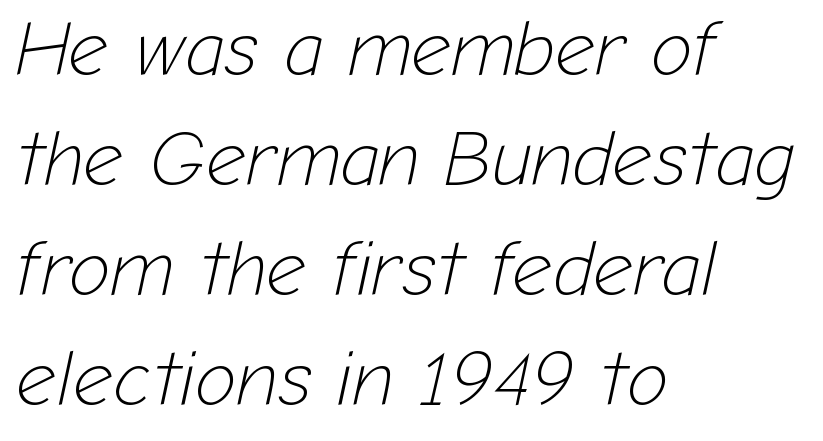
The image shows 78 px light type, italic (leaning right); set left-aligned, normal line spacing (1.41x), normal letter spacing, not underlined; low stroke contrast and a medium x-height.
